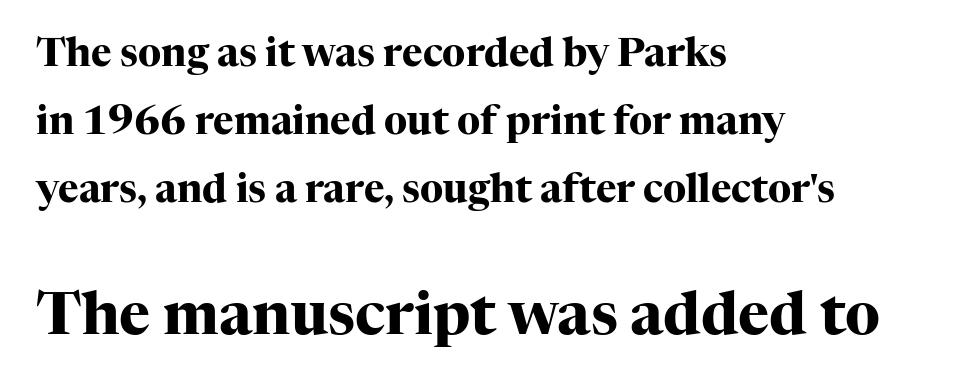
Q: Is the text bold? A: Yes.
Q: Is the text italic (slanted)? A: No, it is upright.
Q: Is the typeface a serif or a sans-serif typeface? A: Serif.
Q: Is the text underlined? A: No.
Q: How is the paragraph aligned? A: Left-aligned.
Q: Is the spacing between letters normal or unusually wide? A: Normal.
Q: Which block of text is set in a larger size, the first (top) or the second (bottom)? A: The second (bottom) one.
Q: Width (condensed, normal, or wide)? A: Normal.
Q: Stroke contrast? A: High.
Q: x-height? A: Medium.
Q: Monospaced? A: No.
